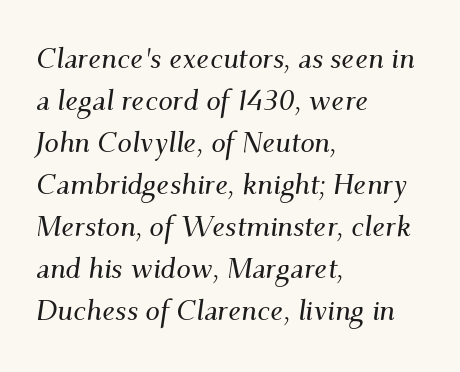
{"serif": "yes", "italic": "yes", "lean": "right", "slant_degrees": 9, "width": "normal", "stroke_contrast": "medium", "x_height": "small", "monospaced": "no", "underline": "no", "align": "left", "line_spacing": "normal", "line_spacing_ratio": 1.45, "letter_spacing": "normal", "letter_spacing_em": 0.0, "glyph_px": 29}
